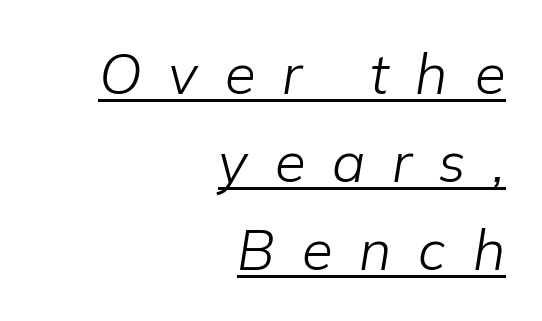
On a weight scale, this lands at 450 or below. The rendering uses the underline text-decoration. Each letter keeps its own natural width here, so spacing adapts to shape. Teacher's note: observe the even right margin — that is flush-right alignment. The gaps between neighbouring characters are conspicuously large. Observe the lean: these are italic letterforms.
